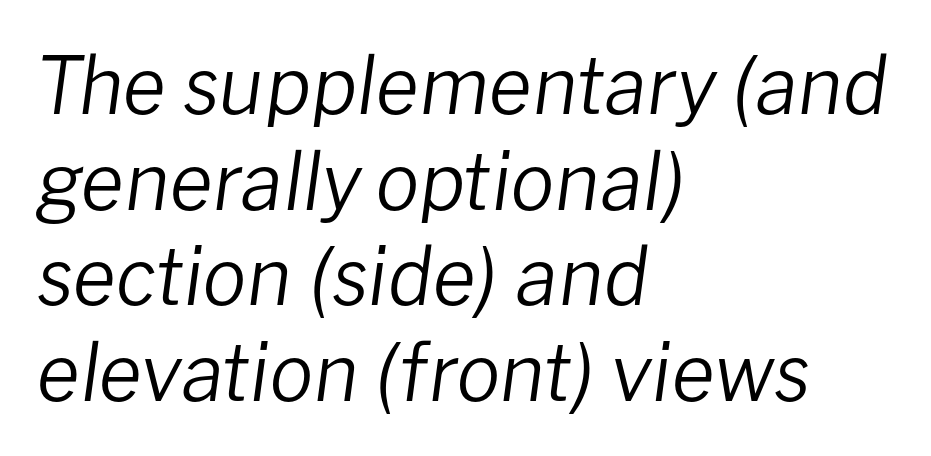
Q: Is the text bold? A: No.
Q: Is the text italic (slanted)? A: Yes, it leans right by about 8 degrees.
Q: Is the text underlined? A: No.
Q: How is the paragraph aligned? A: Left-aligned.
Q: Is the spacing between letters normal or unusually wide? A: Normal.
Q: Width (condensed, normal, or wide)? A: Normal.
Q: Stroke contrast? A: Low.
Q: x-height? A: Medium.
Q: Monospaced? A: No.
